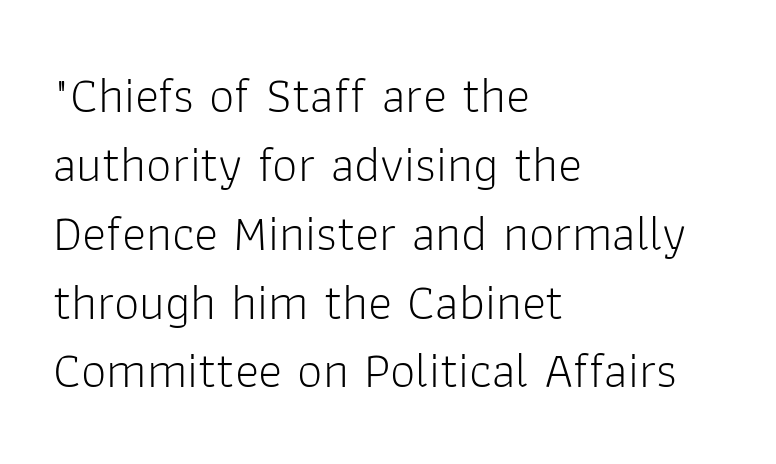
Q: Is the text bold? A: No.
Q: Is the text italic (slanted)? A: No, it is upright.
Q: Is the typeface a serif or a sans-serif typeface? A: Sans-serif.
Q: Is the text underlined? A: No.
Q: How is the paragraph aligned? A: Left-aligned.
Q: Is the spacing between letters normal or unusually wide? A: Normal.
Q: Is the spacing between lines tight, normal or loose? A: Normal.
Q: Width (condensed, normal, or wide)? A: Normal.
Q: Stroke contrast? A: Low.
Q: x-height? A: Medium.
Q: Monospaced? A: No.
